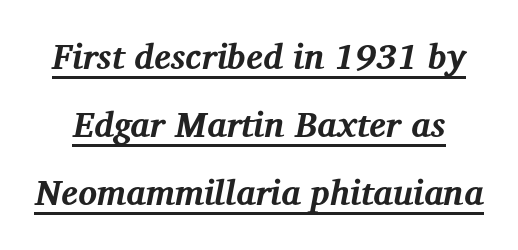
Q: Is the text bold? A: Yes.
Q: Is the text italic (slanted)? A: Yes, it leans right by about 12 degrees.
Q: Is the typeface a serif or a sans-serif typeface? A: Serif.
Q: Is the text underlined? A: Yes.
Q: Is the spacing between letters normal or unusually wide? A: Normal.
Q: Is the spacing between lines tight, normal or loose? A: Loose.
Q: Width (condensed, normal, or wide)? A: Normal.
Q: Stroke contrast? A: Medium.
Q: x-height? A: Medium.
Q: Monospaced? A: No.
